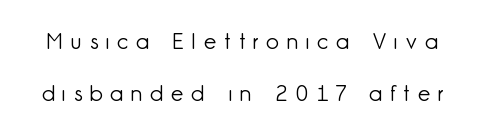
Q: Is the text bold? A: No.
Q: Is the text italic (slanted)? A: No, it is upright.
Q: Is the text underlined? A: No.
Q: Is the spacing between letters normal or unusually wide? A: Unusually wide.
Q: Is the spacing between lines tight, normal or loose? A: Loose.
